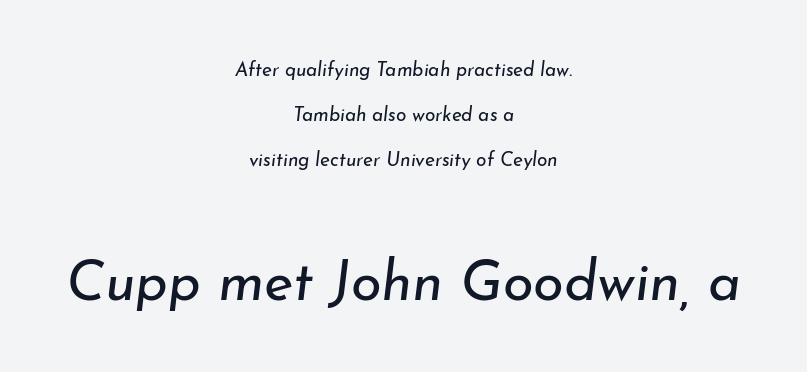
Is this a fixed-width face? No — the glyphs have proportional, varying widths. You get the small type first, then a jump to larger type. Descenders hang freely into open space. This sample uses plain, unmodified letter spacing.
